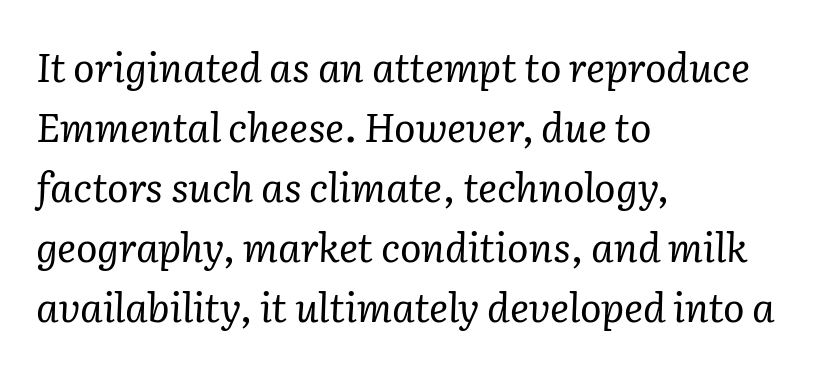
Italic? Definitely — the glyphs are oblique. Letter spacing: default. This sample keeps an unexceptional amount of space between lines. Proportional: the letters do not fall into vertical columns. Classification — serif.
